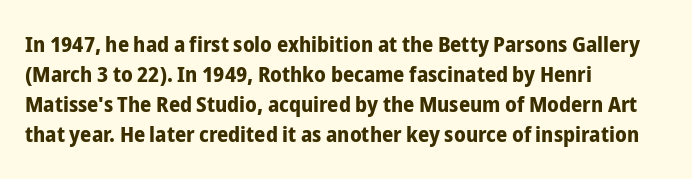
{"italic": "no", "bold": "yes", "underline": "no", "align": "left", "line_spacing": "normal", "line_spacing_ratio": 1.37, "letter_spacing": "normal", "letter_spacing_em": 0.0, "glyph_px": 22}
